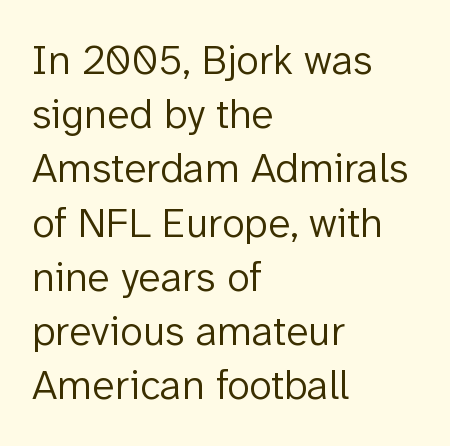
Q: Is the text bold? A: No.
Q: Is the text italic (slanted)? A: No, it is upright.
Q: Is the typeface a serif or a sans-serif typeface? A: Sans-serif.
Q: Is the text underlined? A: No.
Q: How is the paragraph aligned? A: Left-aligned.
Q: Is the spacing between letters normal or unusually wide? A: Normal.
Q: Is the spacing between lines tight, normal or loose? A: Normal.
Q: Width (condensed, normal, or wide)? A: Normal.
Q: Stroke contrast? A: Low.
Q: x-height? A: Medium.
Q: Monospaced? A: No.
